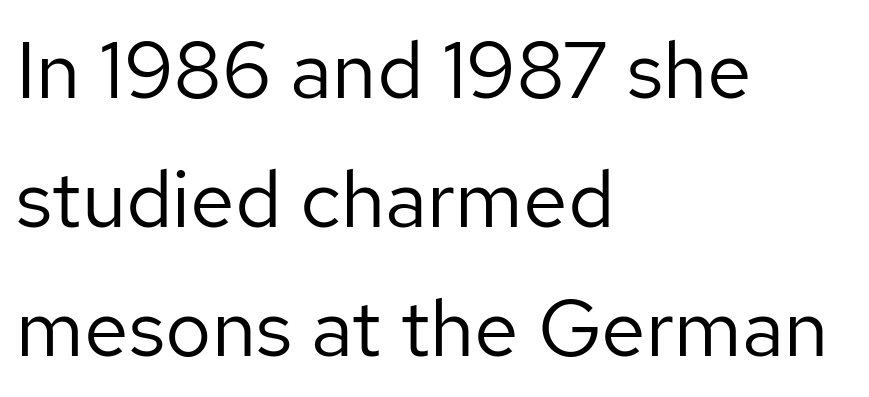
Q: Is the text bold? A: No.
Q: Is the text italic (slanted)? A: No, it is upright.
Q: Is the typeface a serif or a sans-serif typeface? A: Sans-serif.
Q: Is the text underlined? A: No.
Q: How is the paragraph aligned? A: Left-aligned.
Q: Is the spacing between letters normal or unusually wide? A: Normal.
Q: Is the spacing between lines tight, normal or loose? A: Normal.
Q: Width (condensed, normal, or wide)? A: Normal.
Q: Stroke contrast? A: Low.
Q: x-height? A: Medium.
Q: Monospaced? A: No.
